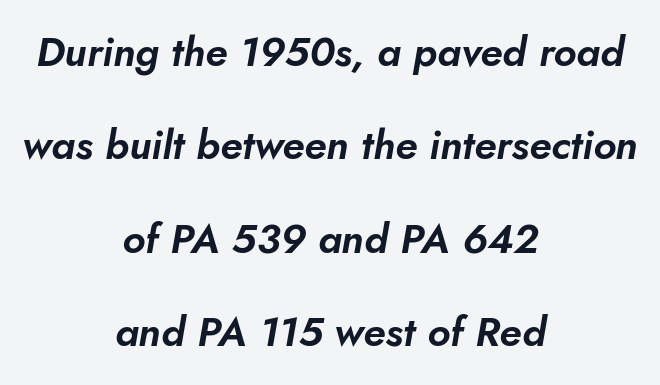
The image shows 41 px text type, italic (leaning right); set centered, loose line spacing (2.28x), normal letter spacing, not underlined; low stroke contrast and a small x-height.
